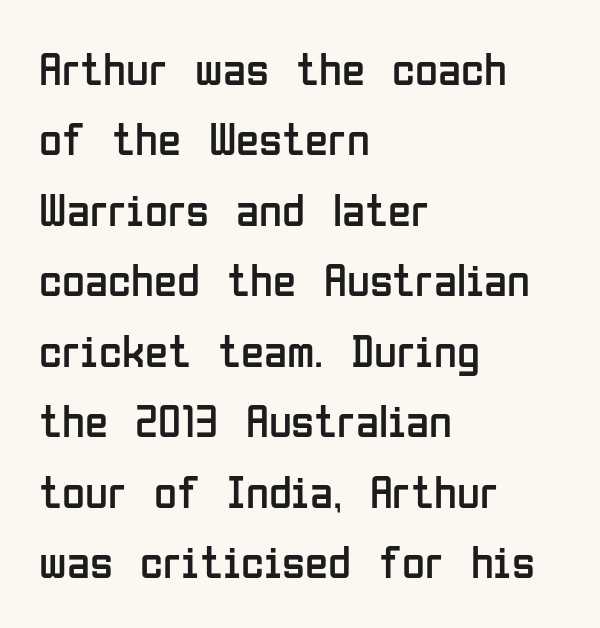
Q: Is the text bold? A: No.
Q: Is the text italic (slanted)? A: No, it is upright.
Q: Is the typeface a serif or a sans-serif typeface? A: Sans-serif.
Q: Is the text underlined? A: No.
Q: How is the paragraph aligned? A: Left-aligned.
Q: Is the spacing between letters normal or unusually wide? A: Normal.
Q: Is the spacing between lines tight, normal or loose? A: Normal.
Q: Width (condensed, normal, or wide)? A: Condensed.
Q: Stroke contrast? A: Low.
Q: x-height? A: Medium.
Q: Monospaced? A: No.
